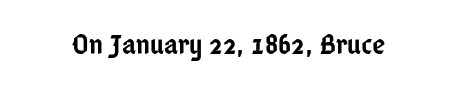
The image shows 29 px semibold, condensed sans-serif type, upright; set normal letter spacing, not underlined; low stroke contrast and a medium x-height.
